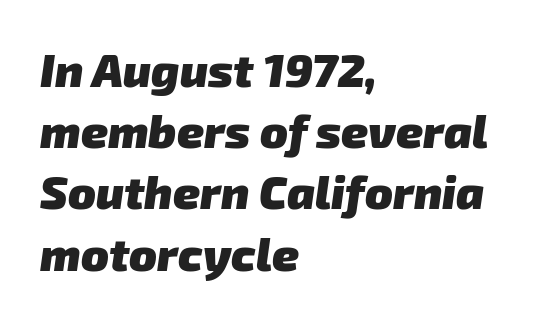
Nope, no serifs anywhere on these letters. Every row of glyphs begins at an identical x-position on the left. How are the letters spaced? Ordinarily, with no added tracking. Anything drawn beneath the words? Only blank space. The letters advance in unequal steps, a hallmark of proportional type.
